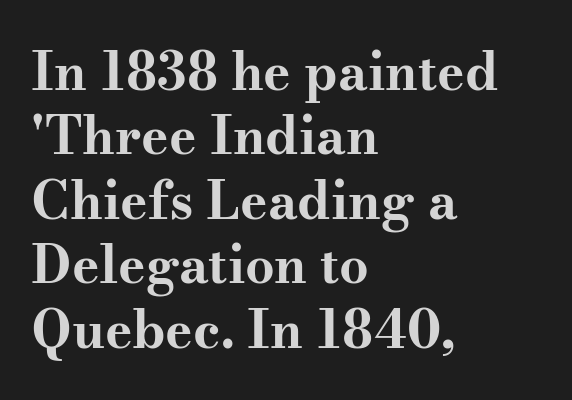
The image shows 52 px bold, wide serif type, upright; set left-aligned, line spacing 1.24x, normal letter spacing, not underlined; medium stroke contrast and a small x-height.
